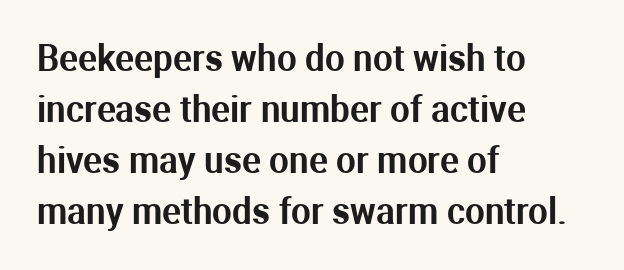
Q: Is the text italic (slanted)? A: No, it is upright.
Q: Is the typeface a serif or a sans-serif typeface? A: Sans-serif.
Q: Is the text underlined? A: No.
Q: How is the paragraph aligned? A: Left-aligned.
Q: Is the spacing between letters normal or unusually wide? A: Normal.
Q: Is the spacing between lines tight, normal or loose? A: Normal.
Q: Width (condensed, normal, or wide)? A: Normal.
Q: Stroke contrast? A: Medium.
Q: x-height? A: Medium.
Q: Monospaced? A: No.
